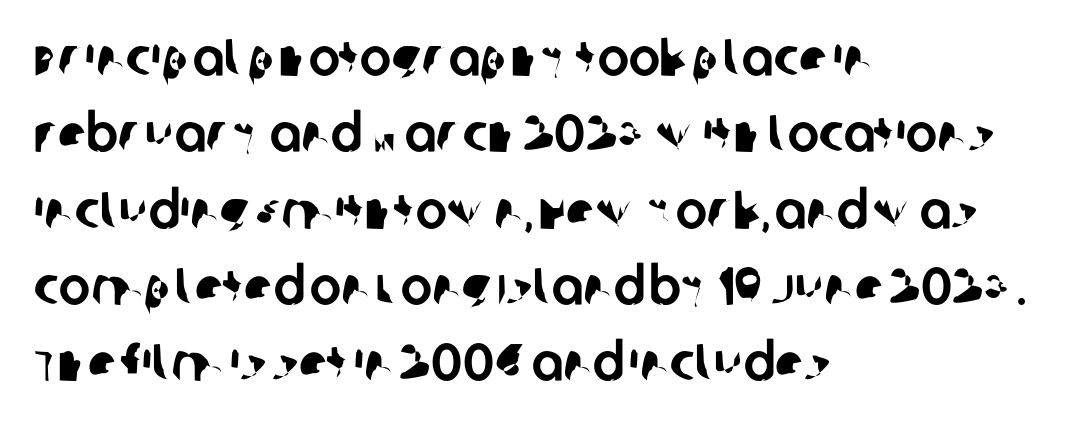
A clean baseline with only descenders dipping below it. The passage shown stacks its lines at a standard gap. In terms of letterspacing, this is plain default setting. Compared with a centered layout, this one pins lines to the left instead. Proportional: the letters do not fall into vertical columns.
